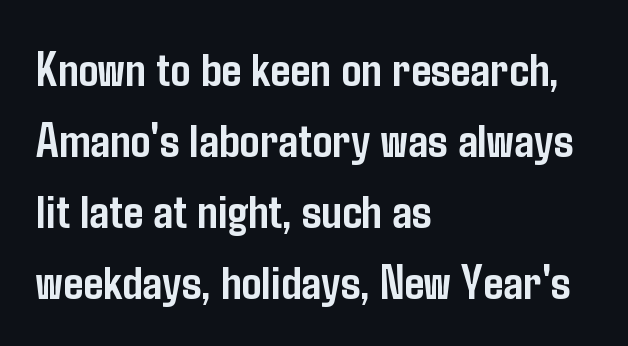
{"serif": "no", "italic": "no", "bold": "yes", "weight": "semibold", "width": "condensed", "stroke_contrast": "low", "x_height": "medium", "monospaced": "no", "underline": "no", "align": "left", "line_spacing": "normal", "line_spacing_ratio": 1.42, "letter_spacing": "normal", "letter_spacing_em": 0.0, "glyph_px": 50}
